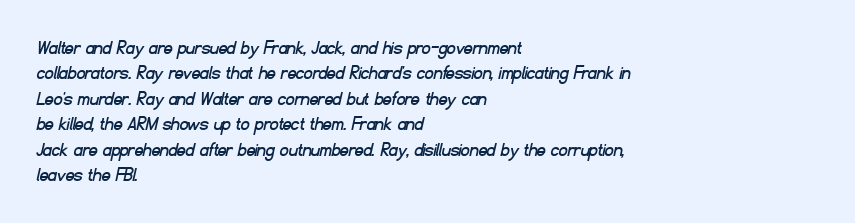
The gaps between neighbouring characters are ordinary and unremarkable. Anything drawn beneath the words? Only blank space. The rendering anchors every line to the left-hand side.
